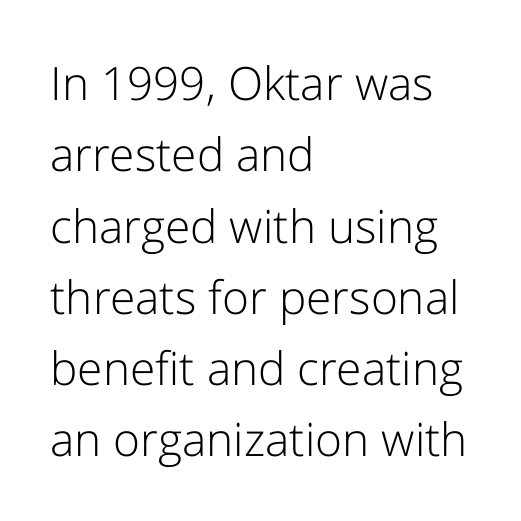
Q: Is the text bold? A: No.
Q: Is the text italic (slanted)? A: No, it is upright.
Q: Is the typeface a serif or a sans-serif typeface? A: Sans-serif.
Q: Is the text underlined? A: No.
Q: How is the paragraph aligned? A: Left-aligned.
Q: Is the spacing between letters normal or unusually wide? A: Normal.
Q: Is the spacing between lines tight, normal or loose? A: Normal.
Q: Width (condensed, normal, or wide)? A: Normal.
Q: Stroke contrast? A: Low.
Q: x-height? A: Medium.
Q: Monospaced? A: No.
